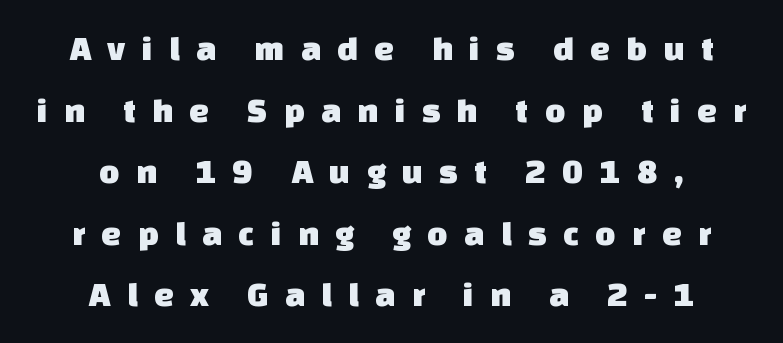
{"serif": "no", "width": "normal", "stroke_contrast": "low", "x_height": "large", "monospaced": "no", "underline": "no", "align": "center", "line_spacing_ratio": 1.76, "letter_spacing": "wide", "letter_spacing_em": 0.47, "glyph_px": 35}
